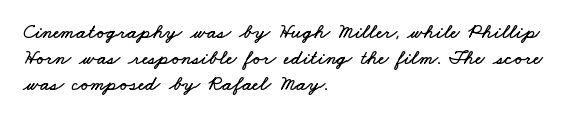
The image shows 21 px text type; set left-aligned, line spacing 1.24x, normal letter spacing, not underlined.
